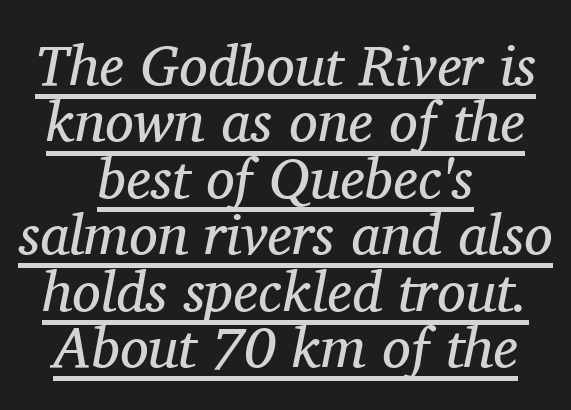
The image shows 57 px regular-weight serif type, italic (leaning right); set centered, tight line spacing (0.99x), normal letter spacing, underlined; medium stroke contrast and a medium x-height.
